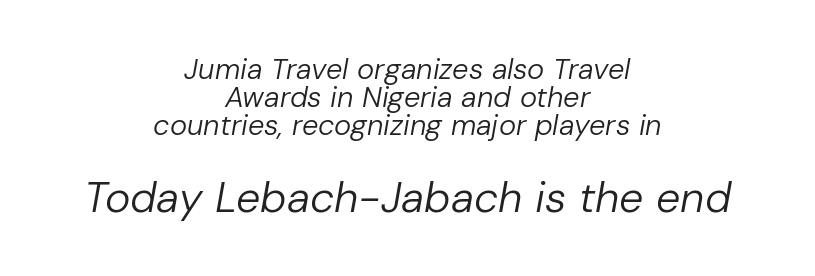
Q: Is the text bold? A: No.
Q: Is the text italic (slanted)? A: Yes, it leans right by about 10 degrees.
Q: Is the text underlined? A: No.
Q: How is the paragraph aligned? A: Centered.
Q: Is the spacing between letters normal or unusually wide? A: Normal.
Q: Is the spacing between lines tight, normal or loose? A: Tight.
Q: Which block of text is set in a larger size, the first (top) or the second (bottom)? A: The second (bottom) one.
Q: Width (condensed, normal, or wide)? A: Normal.
Q: Stroke contrast? A: Low.
Q: x-height? A: Medium.
Q: Monospaced? A: No.
